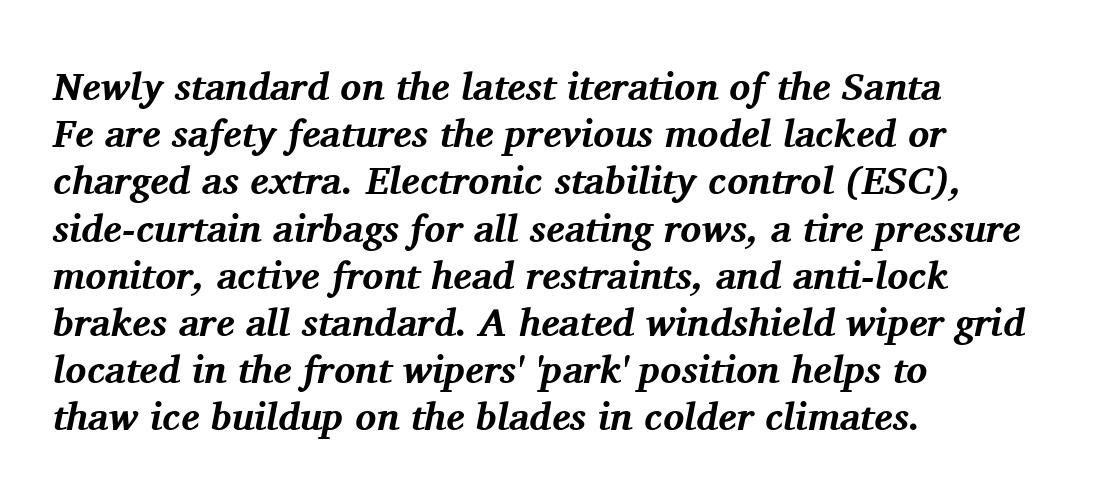
Q: Is the text bold? A: Yes.
Q: Is the text italic (slanted)? A: Yes, it leans right by about 11 degrees.
Q: Is the typeface a serif or a sans-serif typeface? A: Serif.
Q: Is the text underlined? A: No.
Q: How is the paragraph aligned? A: Left-aligned.
Q: Is the spacing between letters normal or unusually wide? A: Normal.
Q: Width (condensed, normal, or wide)? A: Normal.
Q: Stroke contrast? A: Medium.
Q: x-height? A: Medium.
Q: Monospaced? A: No.
